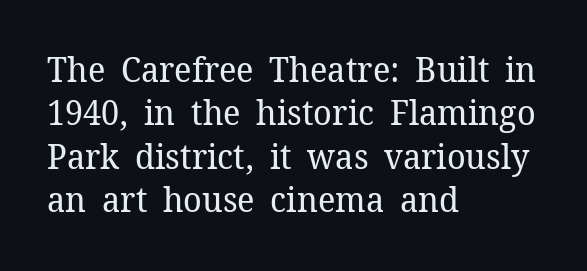
{"serif": "yes", "italic": "no", "bold": "no", "weight": "regular", "width": "normal", "stroke_contrast": "low", "x_height": "medium", "monospaced": "no", "underline": "no", "align": "left", "line_spacing_ratio": 1.24, "letter_spacing": "normal", "letter_spacing_em": 0.0, "glyph_px": 35}
